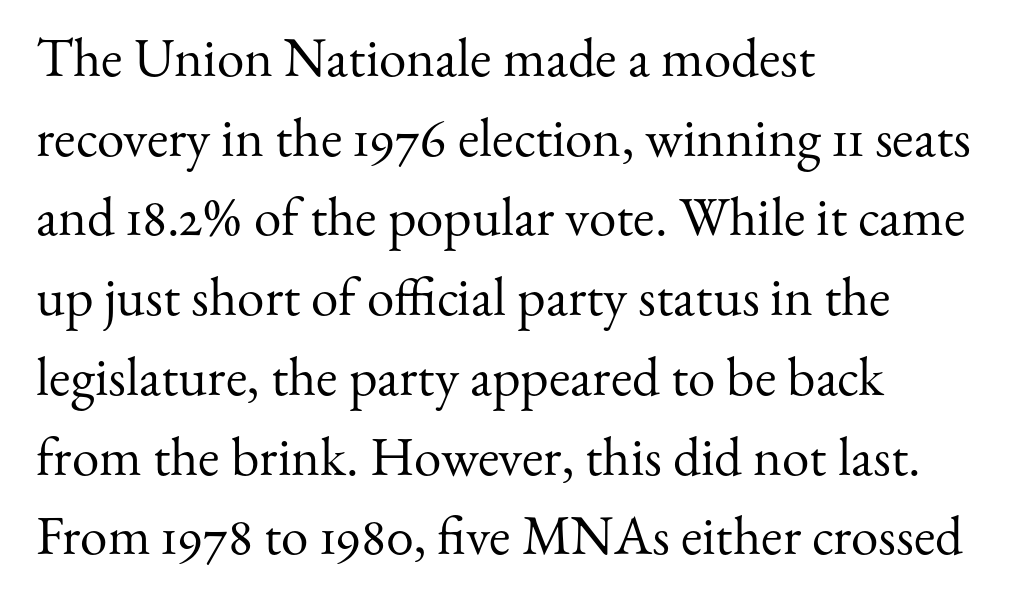
Each line starts at the same left margin while the right side varies. The weight tops out at a normal text grade. Designer's note — italics off, roman on. Reading down the column, the eye jumps a familiar distance to each next line. These lines keep a tight, regular rhythm from letter to letter.
